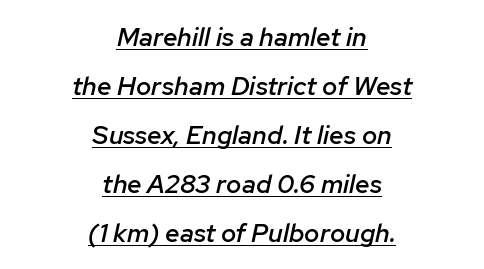
The image shows 26 px text type, italic (leaning right); set centered, line spacing 1.88x, normal letter spacing, underlined.
